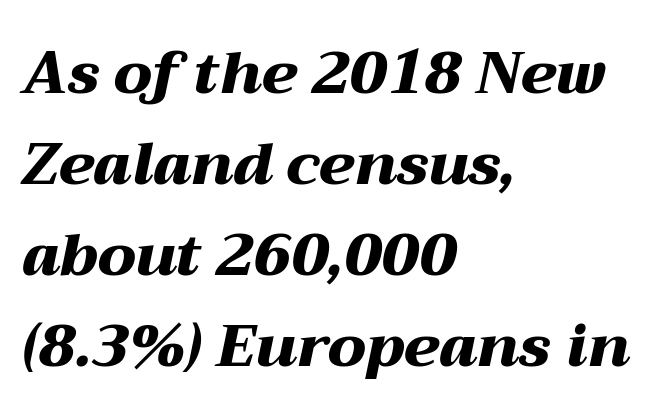
{"italic": "yes", "lean": "right", "slant_degrees": 12, "bold": "yes", "weight": "heavy", "width": "wide", "stroke_contrast": "medium", "x_height": "medium", "monospaced": "no", "underline": "no", "align": "left", "line_spacing": "normal", "line_spacing_ratio": 1.54, "letter_spacing": "normal", "letter_spacing_em": 0.0, "glyph_px": 59}
